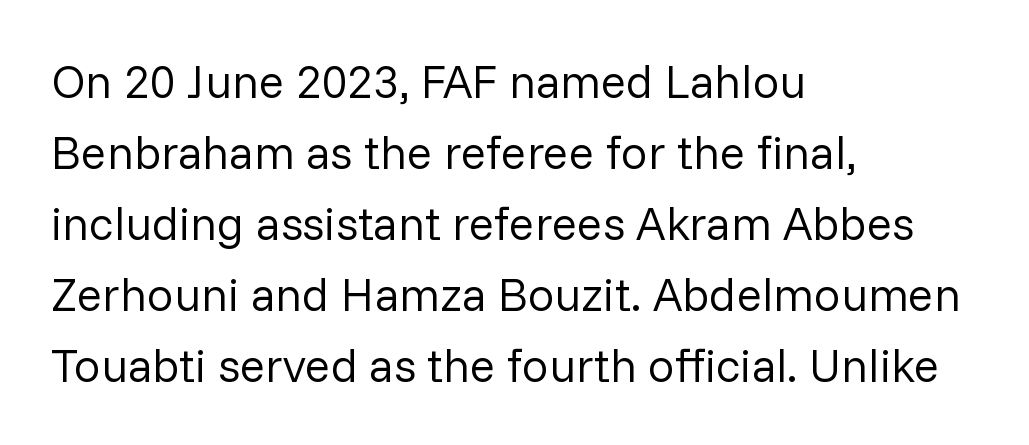
{"serif": "no", "italic": "no", "bold": "no", "weight": "regular", "width": "normal", "stroke_contrast": "low", "x_height": "medium", "monospaced": "no", "underline": "no", "align": "left", "line_spacing": "normal", "line_spacing_ratio": 1.51, "letter_spacing": "normal", "letter_spacing_em": 0.0, "glyph_px": 47}
